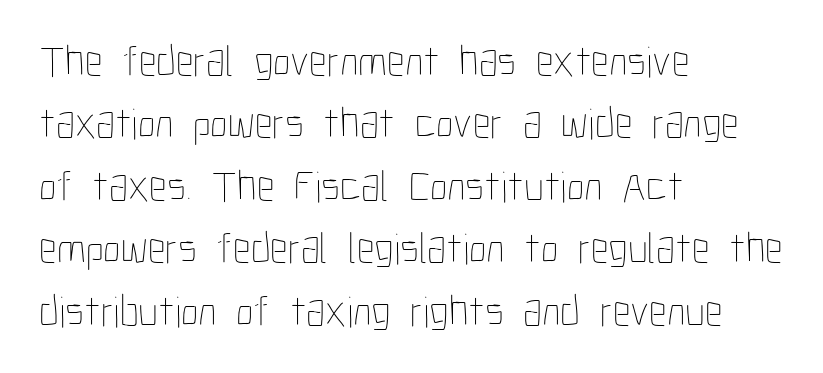
{"italic": "no", "bold": "no", "weight": "thin", "width": "condensed", "stroke_contrast": "low", "x_height": "medium", "monospaced": "no", "underline": "no", "align": "left", "line_spacing": "normal", "line_spacing_ratio": 1.42, "letter_spacing": "normal", "letter_spacing_em": 0.0, "glyph_px": 44}
